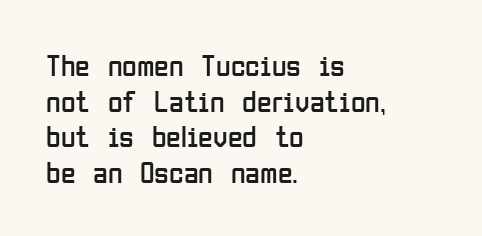
Teacher's note: observe the even left margin — that is flush-left alignment. Weight class: somewhere from thin through regular. The passage shown is not underscored anywhere. Examine the stroke ends and you'll find no serifs.
